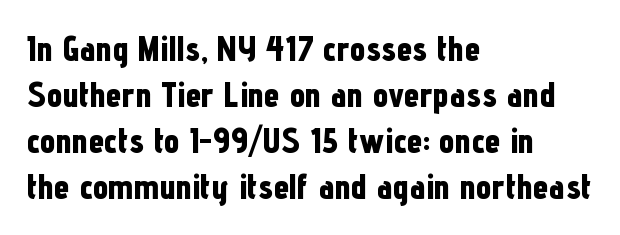
{"serif": "no", "italic": "no", "bold": "yes", "weight": "bold", "width": "condensed", "stroke_contrast": "low", "x_height": "medium", "monospaced": "no", "underline": "no", "align": "left", "line_spacing": "normal", "line_spacing_ratio": 1.31, "letter_spacing": "normal", "letter_spacing_em": 0.0, "glyph_px": 35}
